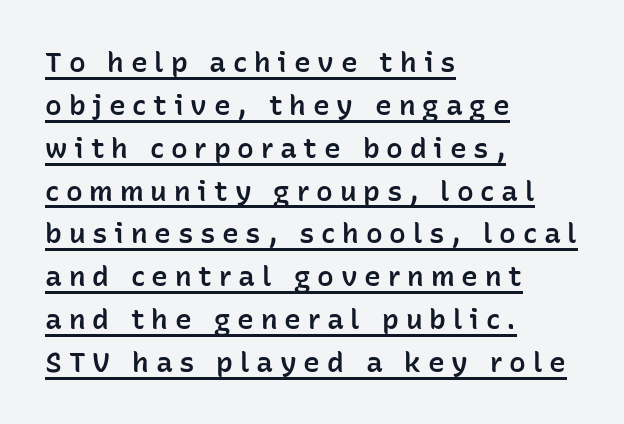
{"serif": "no", "italic": "no", "bold": "semi", "weight": "semibold", "width": "normal", "stroke_contrast": "low", "x_height": "medium", "monospaced": "no", "underline": "yes", "align": "left", "line_spacing": "normal", "line_spacing_ratio": 1.53, "letter_spacing": "wide", "letter_spacing_em": 0.24, "glyph_px": 28}
